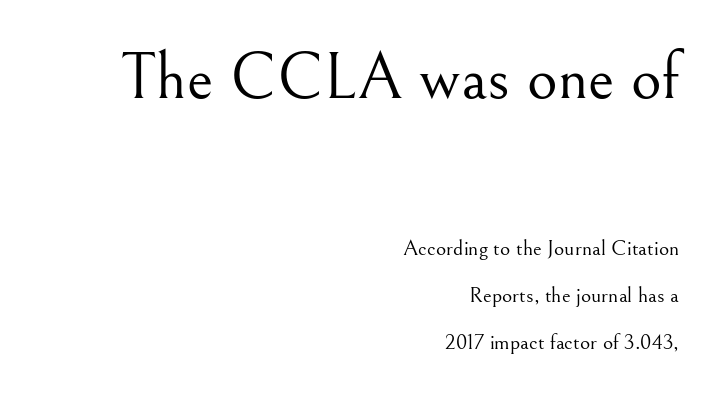
{"serif": "yes", "italic": "no", "bold": "no", "weight": "light", "width": "normal", "stroke_contrast": "medium", "x_height": "small", "monospaced": "no", "underline": "no", "align": "right", "line_spacing": "loose", "line_spacing_ratio": 2.15, "letter_spacing": "normal", "letter_spacing_em": 0.0, "larger_block": "first", "size_ratio": 3.0, "glyph_px": 66}
